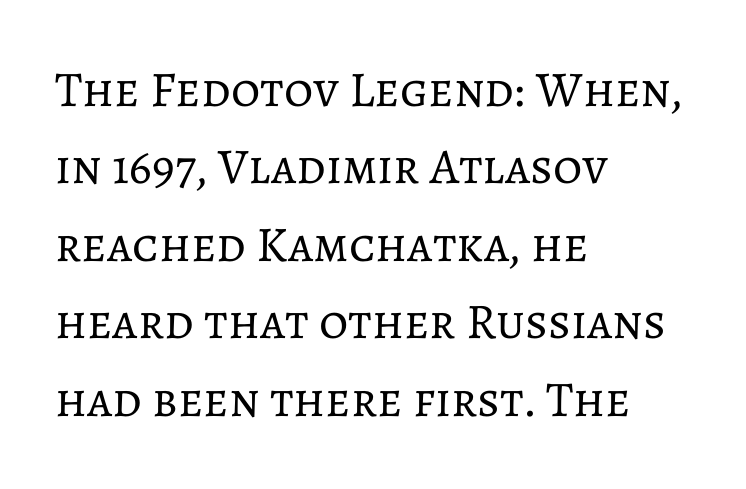
{"italic": "no", "bold": "no", "weight": "regular", "width": "normal", "stroke_contrast": "low", "x_height": "medium", "monospaced": "no", "underline": "no", "align": "left", "line_spacing": "normal", "line_spacing_ratio": 1.55, "letter_spacing": "normal", "letter_spacing_em": 0.0, "glyph_px": 50}
